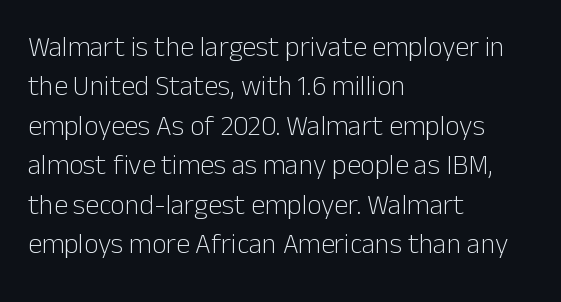
{"serif": "no", "italic": "no", "bold": "no", "weight": "light", "width": "normal", "stroke_contrast": "low", "x_height": "medium", "monospaced": "no", "underline": "no", "align": "left", "line_spacing": "normal", "line_spacing_ratio": 1.41, "letter_spacing": "normal", "letter_spacing_em": 0.0, "glyph_px": 28}
